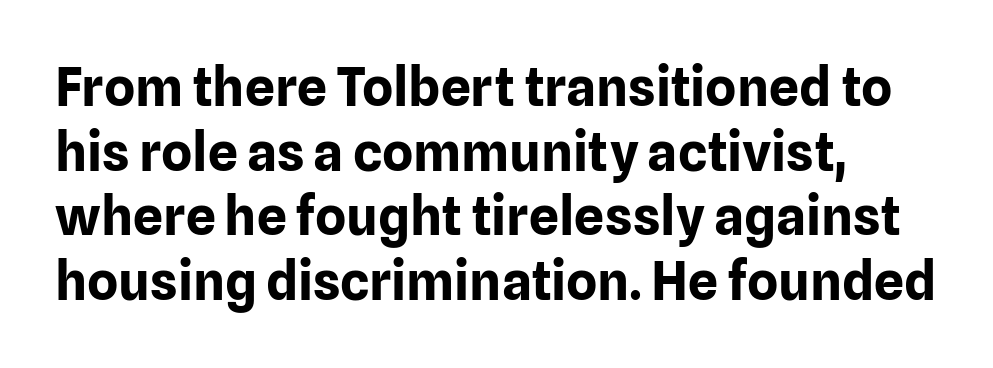
{"serif": "no", "italic": "no", "bold": "yes", "weight": "bold", "width": "normal", "stroke_contrast": "low", "x_height": "medium", "monospaced": "no", "underline": "no", "align": "left", "line_spacing_ratio": 1.22, "letter_spacing": "normal", "letter_spacing_em": 0.0, "glyph_px": 53}
